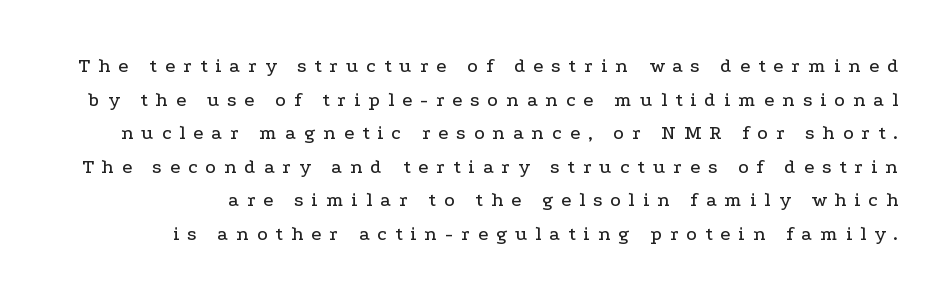
{"italic": "no", "underline": "no", "line_spacing": "normal", "line_spacing_ratio": 1.68, "letter_spacing": "wide", "letter_spacing_em": 0.4, "glyph_px": 20}
